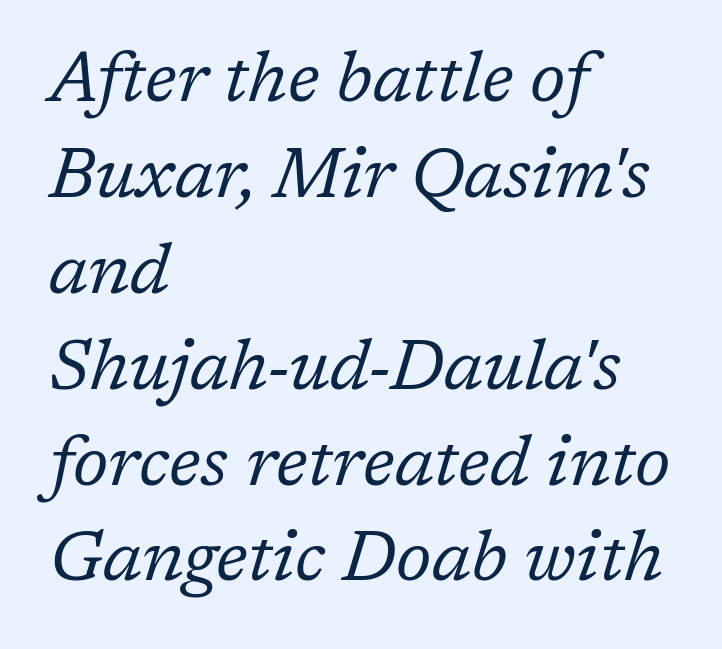
Q: Is the text bold? A: No.
Q: Is the text italic (slanted)? A: Yes, it leans right by about 17 degrees.
Q: Is the typeface a serif or a sans-serif typeface? A: Serif.
Q: Is the text underlined? A: No.
Q: How is the paragraph aligned? A: Left-aligned.
Q: Is the spacing between letters normal or unusually wide? A: Normal.
Q: Is the spacing between lines tight, normal or loose? A: Normal.
Q: Width (condensed, normal, or wide)? A: Normal.
Q: Stroke contrast? A: Low.
Q: x-height? A: Medium.
Q: Monospaced? A: No.
